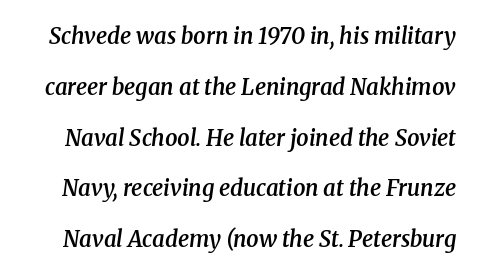
The image shows 22 px text type, italic (leaning right); set loose line spacing (2.31x), normal letter spacing, not underlined.
